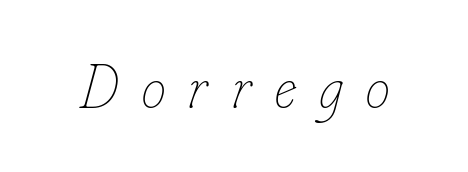
{"italic": "yes", "lean": "right", "slant_degrees": 16, "bold": "no", "weight": "thin", "width": "condensed", "stroke_contrast": "low", "x_height": "small", "monospaced": "no", "underline": "no", "letter_spacing": "wide", "letter_spacing_em": 0.39, "glyph_px": 61}
